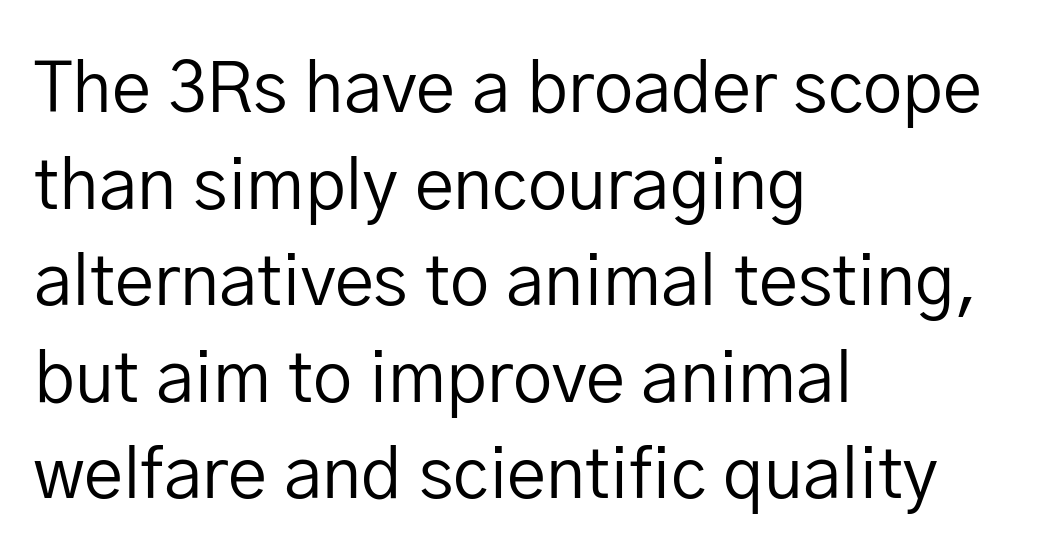
The image shows 70 px regular-weight sans-serif type, upright; set left-aligned, normal line spacing (1.38x), normal letter spacing, not underlined; low stroke contrast and a medium x-height.
